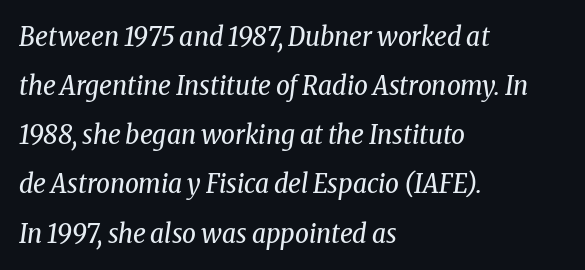
{"italic": "yes", "lean": "right", "slant_degrees": 8, "bold": "no", "underline": "no", "align": "left", "line_spacing_ratio": 1.82, "letter_spacing": "normal", "letter_spacing_em": 0.0, "glyph_px": 27}
